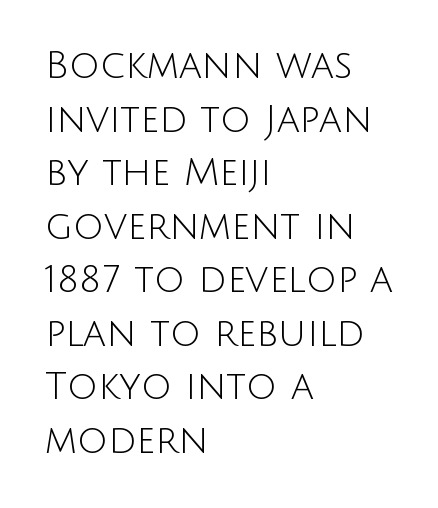
The axis of the letterforms is exactly vertical. Leftover space on each line is placed entirely after the last word. Vertically, the passage feels balanced, rows spaced as you'd expect. Examine the stroke ends and you'll find no serifs. Here the designer chose a conventional face with non-uniform glyph widths. Underline: absent.
